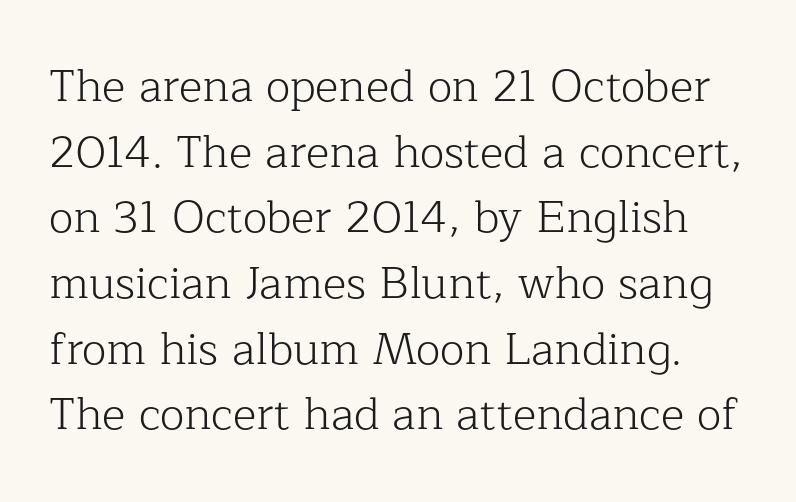
The image shows 45 px light serif type, upright; set normal line spacing (1.46x), normal letter spacing, not underlined; low stroke contrast and a medium x-height.
